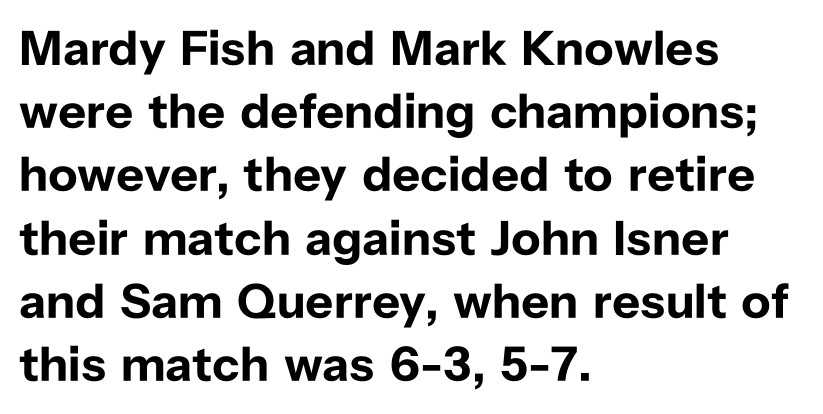
Plain, unruled lines of type. Is this a sans? Yes — the strokes have no serifs. Varying glyph widths throughout — classic text-font behaviour. Here the glyphs are tracked normally, forming tight word shapes. Alignment: flush left.
